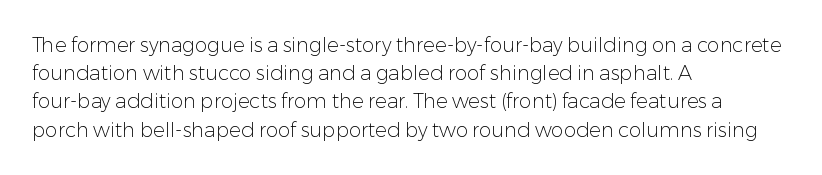
Q: Is the text bold? A: No.
Q: Is the text italic (slanted)? A: No, it is upright.
Q: Is the text underlined? A: No.
Q: How is the paragraph aligned? A: Left-aligned.
Q: Is the spacing between letters normal or unusually wide? A: Normal.
Q: Is the spacing between lines tight, normal or loose? A: Normal.
